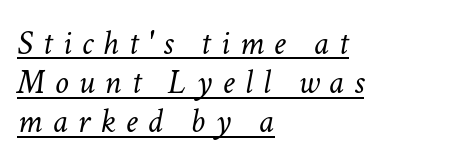
{"italic": "yes", "lean": "right", "slant_degrees": 11, "bold": "no", "weight": "light", "width": "normal", "stroke_contrast": "low", "x_height": "medium", "monospaced": "no", "underline": "yes", "align": "left", "line_spacing": "tight", "line_spacing_ratio": 1.12, "letter_spacing": "wide", "letter_spacing_em": 0.28, "glyph_px": 35}
